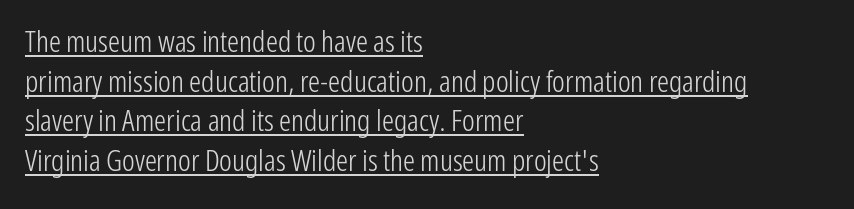
Casual observation: everything's shoved over to the left. A light-to-regular cut is what we see here. You can see a thin bar hugging the bottom of the glyphs. This sample uses an upright cut, with every glyph sitting square on the baseline.
